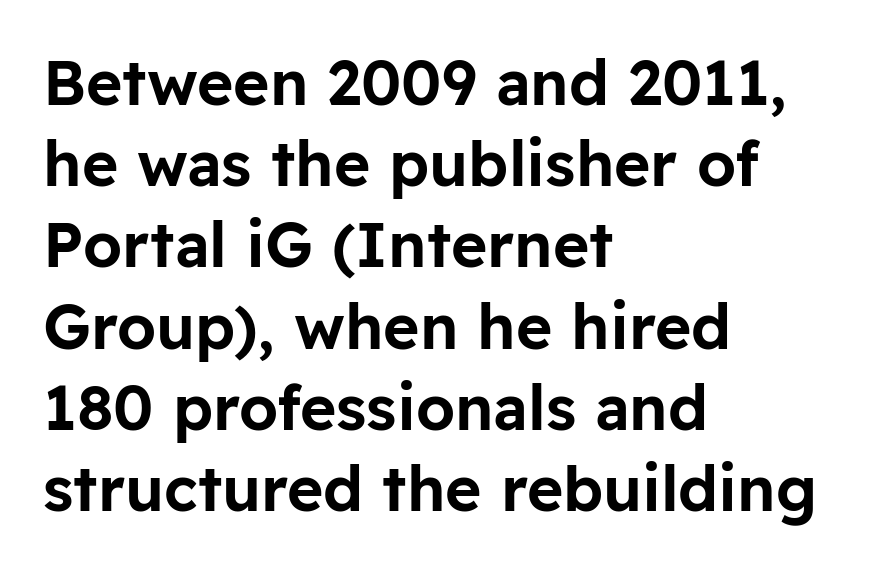
The lines sit at an ordinary, default distance from one another. The text block is weighted toward the left margin, trailing off unevenly rightward. A roman cut, with each character standing at attention. The rendering keeps characters at their native spacing. Nothing sits at the stroke ends, so this counts as sans-serif. A typesetter would call this proportional, since set widths differ per character.
